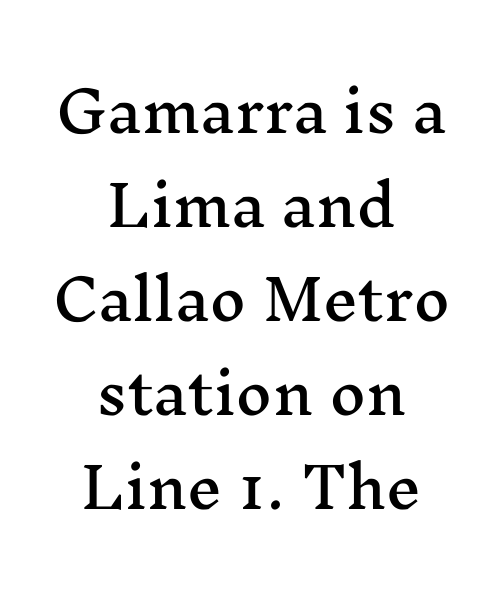
The image shows 56 px wide serif type, upright; set centered, normal line spacing (1.68x), normal letter spacing, not underlined; medium stroke contrast and a medium x-height.
